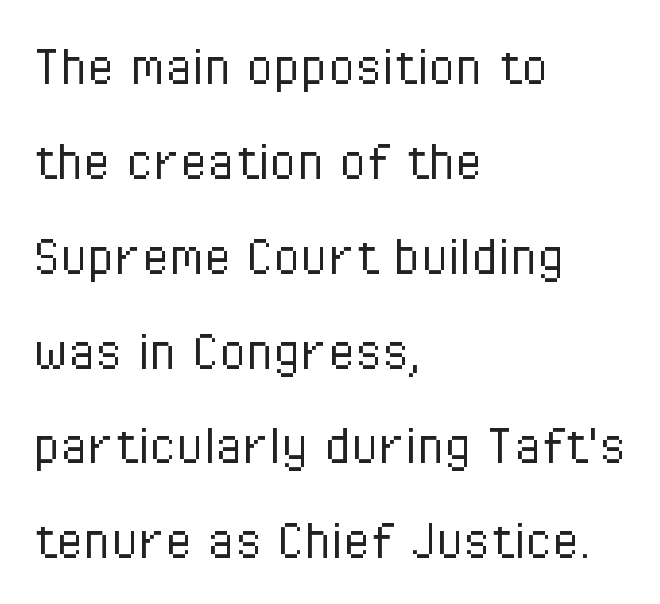
The image shows 62 px light, condensed sans-serif type, upright; set left-aligned, normal line spacing (1.53x), normal letter spacing, not underlined; low stroke contrast and a medium x-height.
